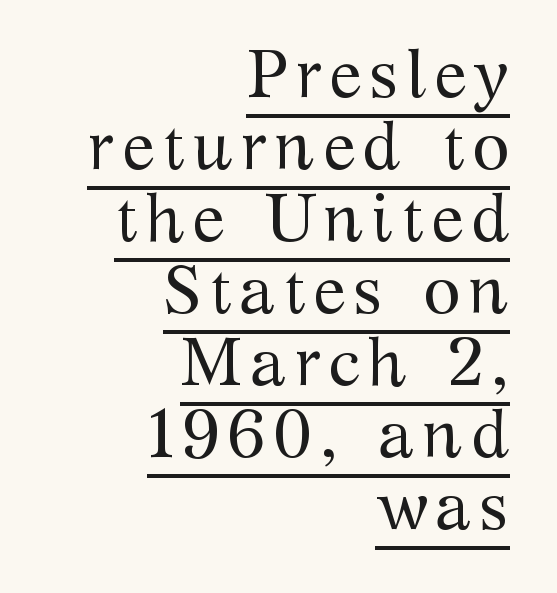
Beneath each row of characters lies a ruled line. Compared with typical paragraphs, the rows here are closer together. When letters stand straight like this, we call the style roman or upright. Typographically, this falls in the serif category.
